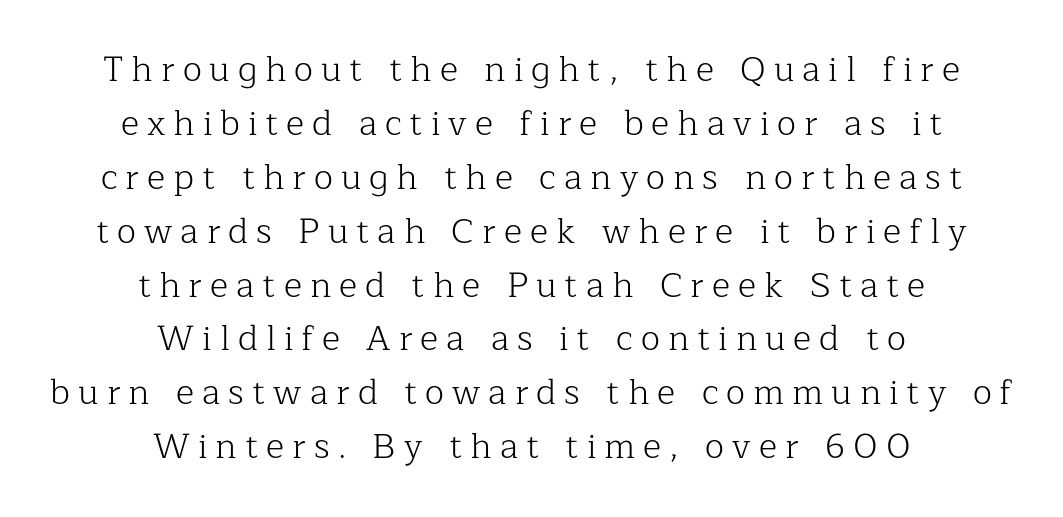
The image shows 35 px light serif type, upright; set centered, normal line spacing (1.54x), unusually wide letter spacing (+0.23 em), not underlined; low stroke contrast and a medium x-height.
